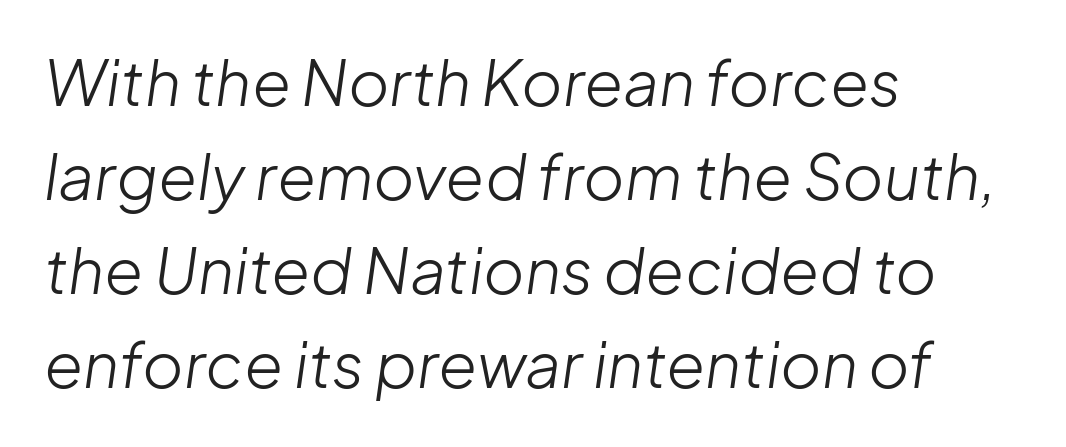
Underline: absent. Spacing verdict: proportional, widths tailored to each character. You could call the tracking neutral — neither tight nor loose. Heft: none added — not bold. Leftover space on each line is placed entirely after the last word. One glance says typical: line gaps are just what's usual.
